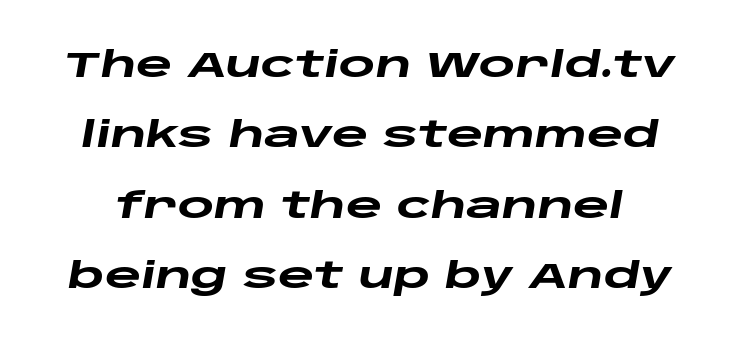
{"italic": "yes", "lean": "right", "slant_degrees": 10, "bold": "yes", "weight": "heavy", "width": "wide", "stroke_contrast": "low", "x_height": "large", "monospaced": "no", "underline": "no", "line_spacing": "loose", "line_spacing_ratio": 2.01, "letter_spacing": "normal", "letter_spacing_em": 0.0, "glyph_px": 35}
